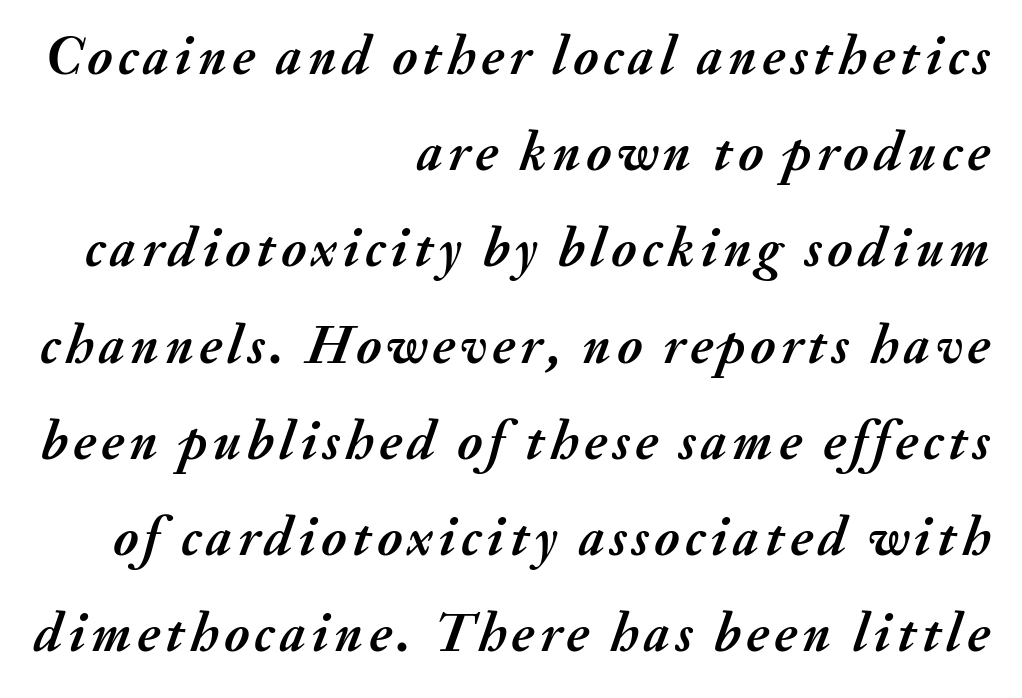
This sample has the flowing, uneven cadence of proportional lettering. The typography opts for an oblique posture over an upright one. Caption: multi-line text, flush right, ragged left. The words here are not underlined. Heft: maximum for text — a bold.
